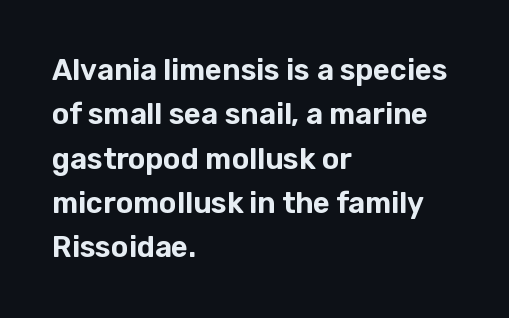
Posture: straight, roman, zero tilt. All the whitespace from short lines collects on the right. Bare-footed words on every line. Summary of vertical rhythm: regular, with standard interline spacing. Looks like regular typesetting: each glyph gets only the width it needs.
